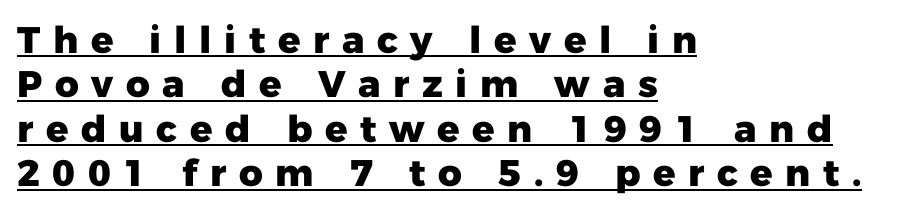
The image shows 37 px heavy sans-serif type, upright; set left-aligned, line spacing 1.2x, unusually wide letter spacing (+0.34 em), underlined; low stroke contrast and a medium x-height.
